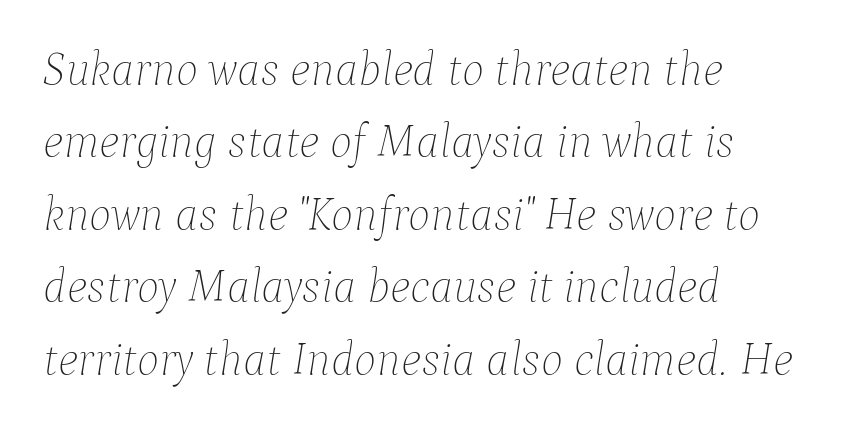
{"italic": "yes", "lean": "right", "slant_degrees": 9, "bold": "no", "weight": "thin", "width": "normal", "stroke_contrast": "low", "x_height": "medium", "monospaced": "no", "underline": "no", "align": "left", "line_spacing": "normal", "line_spacing_ratio": 1.54, "letter_spacing": "normal", "letter_spacing_em": 0.0, "glyph_px": 47}
